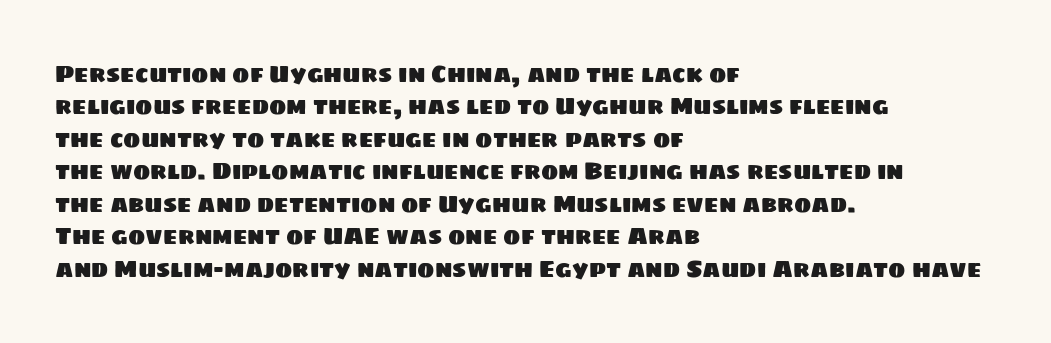
The image shows 23 px text type; set left-aligned, normal line spacing (1.41x), normal letter spacing, not underlined.
